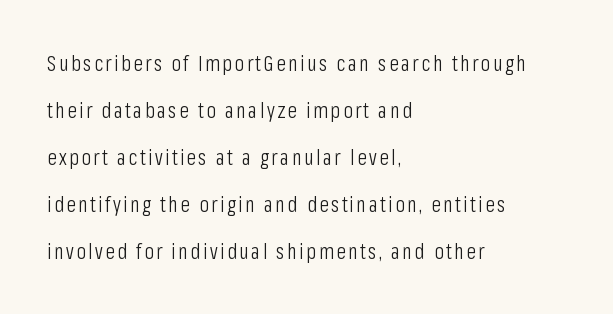
{"italic": "no", "bold": "no", "underline": "no", "align": "left", "line_spacing": "loose", "line_spacing_ratio": 2.14, "glyph_px": 22}
